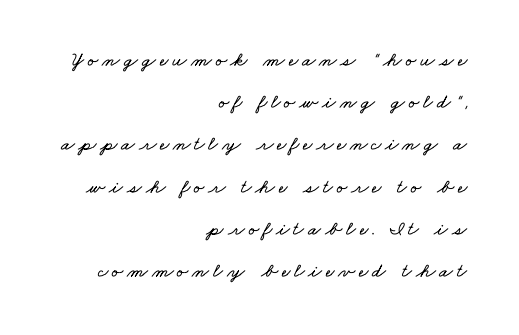
Q: Is the text underlined? A: No.
Q: How is the paragraph aligned? A: Right-aligned.
Q: Is the spacing between lines tight, normal or loose? A: Loose.
